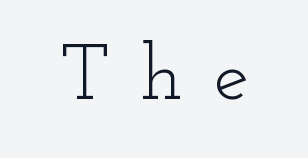
Q: Is the text bold? A: No.
Q: Is the text italic (slanted)? A: No, it is upright.
Q: Is the typeface a serif or a sans-serif typeface? A: Serif.
Q: Is the text underlined? A: No.
Q: Is the spacing between letters normal or unusually wide? A: Unusually wide.
Q: Width (condensed, normal, or wide)? A: Wide.
Q: Stroke contrast? A: Low.
Q: x-height? A: Small.
Q: Monospaced? A: No.
